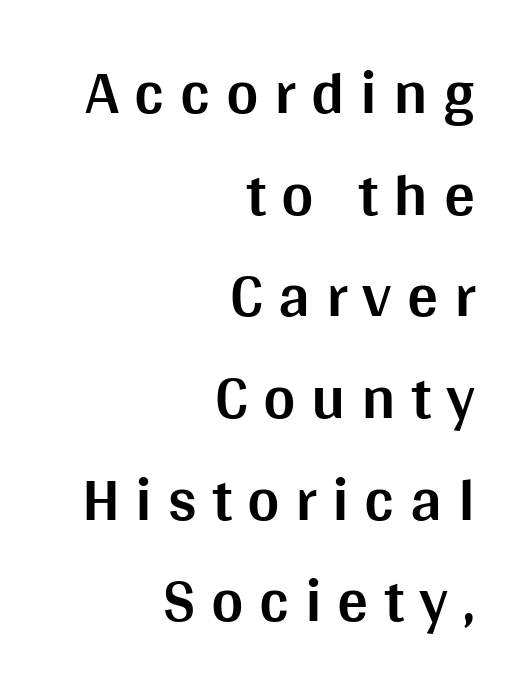
Check under the words: just untouched page. The letters are bold, with thick, heavy strokes. The horizontal fit of the characters is loose and conspicuously gappy. The lettering holds an erect, upright posture throughout. The line-height multiplier appears to be the usual default. The paragraph has a hard right edge and a soft left edge.
